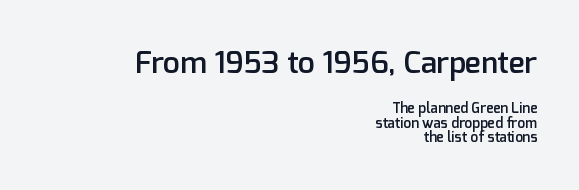
Q: Is the text bold? A: Semi-bold.
Q: Is the text italic (slanted)? A: No, it is upright.
Q: Is the typeface a serif or a sans-serif typeface? A: Sans-serif.
Q: Is the text underlined? A: No.
Q: How is the paragraph aligned? A: Right-aligned.
Q: Is the spacing between letters normal or unusually wide? A: Normal.
Q: Is the spacing between lines tight, normal or loose? A: Tight.
Q: Which block of text is set in a larger size, the first (top) or the second (bottom)? A: The first (top) one.
Q: Width (condensed, normal, or wide)? A: Normal.
Q: Stroke contrast? A: Low.
Q: x-height? A: Medium.
Q: Monospaced? A: No.
